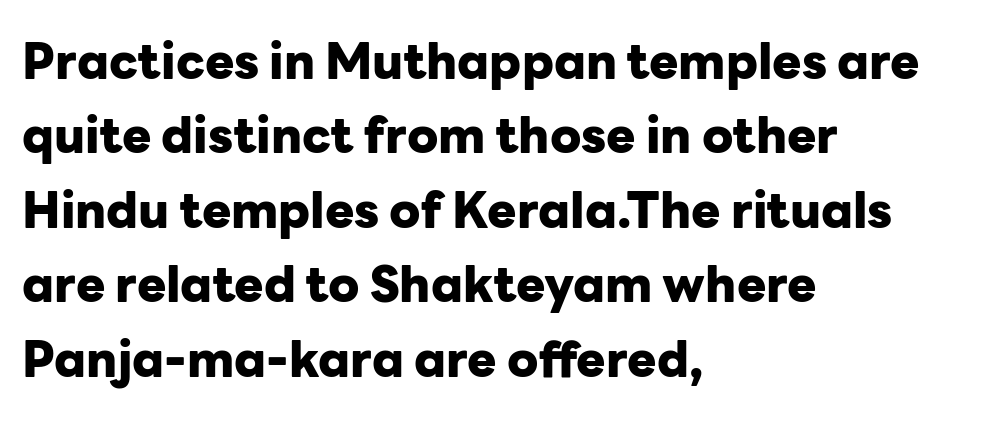
Letter spacing: default. This sample has the flowing, uneven cadence of proportional lettering. A full-strength bold gives these letters their thick strokes. Does the type have serifs? No, each stem ends abruptly. Does the copy run flush right? No — it runs flush left. This is the regular roman posture of the typeface.
